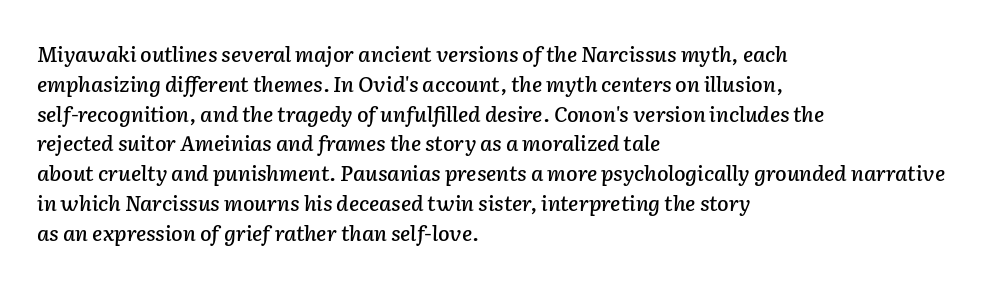
Q: Is the text italic (slanted)? A: Yes, it leans right by about 2 degrees.
Q: Is the text underlined? A: No.
Q: How is the paragraph aligned? A: Left-aligned.
Q: Is the spacing between letters normal or unusually wide? A: Normal.
Q: Is the spacing between lines tight, normal or loose? A: Normal.
